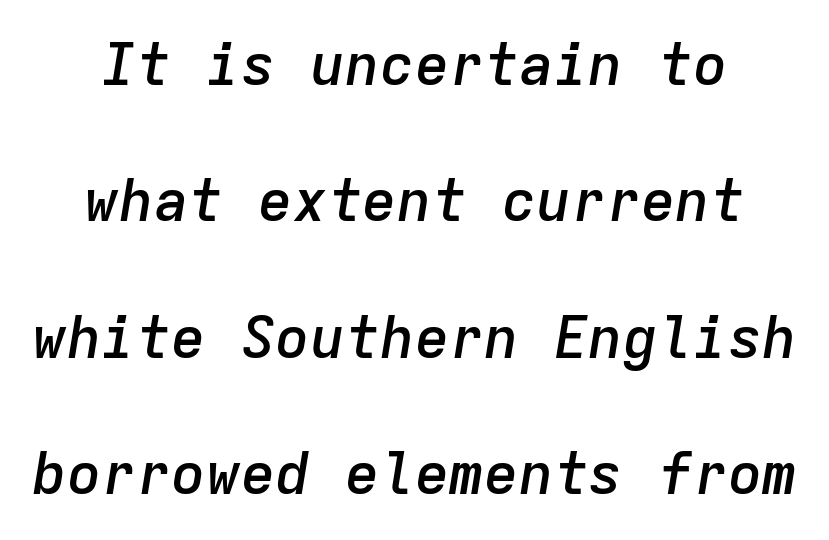
Descenders are the only things crossing below the line. Each letter, wide or thin by design, is forced into the same width here. Firm but not heavy-handed strokes: this text is semibold. Horizontal bands of white between lines are thick stripes. The lettering tilts uniformly, giving the passage an italic look. Compared with typical body copy, the letter spacing here is the same.
